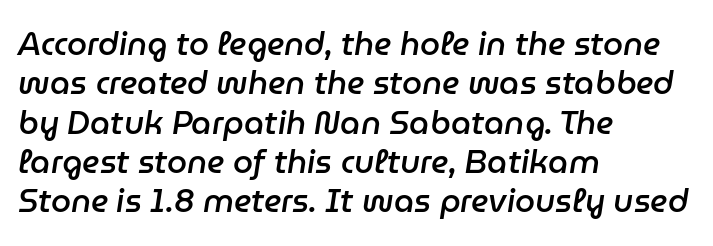
Q: Is the text bold? A: Semi-bold.
Q: Is the text italic (slanted)? A: Yes, it leans right by about 9 degrees.
Q: Is the text underlined? A: No.
Q: How is the paragraph aligned? A: Left-aligned.
Q: Is the spacing between letters normal or unusually wide? A: Normal.
Q: Width (condensed, normal, or wide)? A: Normal.
Q: Stroke contrast? A: Low.
Q: x-height? A: Medium.
Q: Monospaced? A: No.
